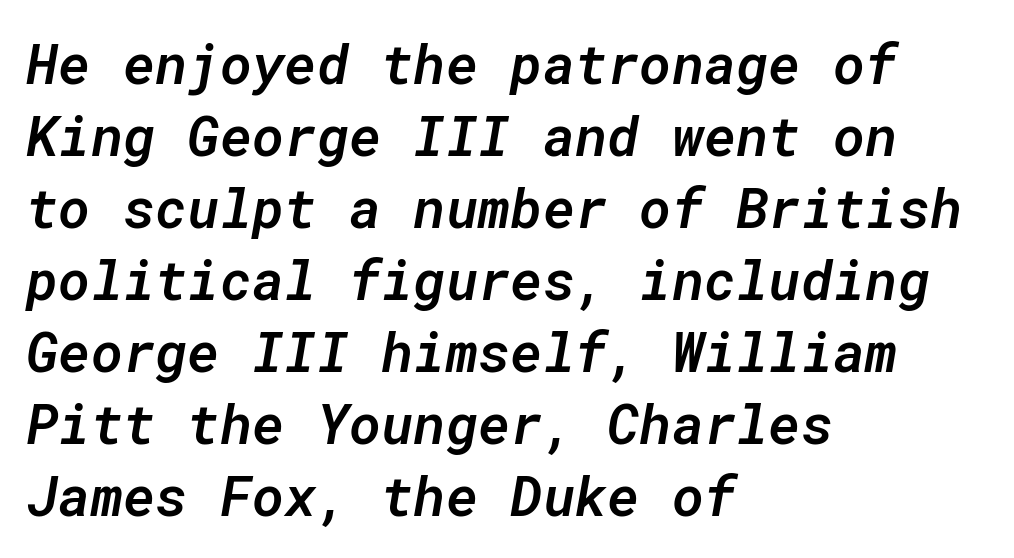
{"italic": "yes", "lean": "right", "slant_degrees": 10, "bold": "semi", "weight": "semibold", "width": "normal", "stroke_contrast": "low", "x_height": "medium", "monospaced": "yes", "underline": "no", "align": "left", "line_spacing": "normal", "line_spacing_ratio": 1.31, "letter_spacing": "normal", "letter_spacing_em": 0.0, "glyph_px": 55}
